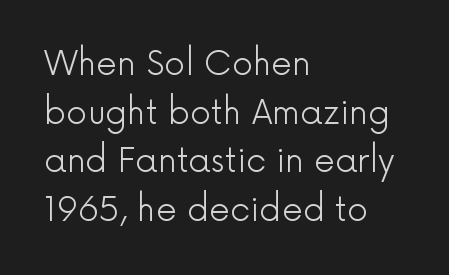
{"serif": "no", "italic": "no", "bold": "no", "weight": "light", "width": "normal", "x_height": "medium", "monospaced": "no", "underline": "no", "align": "left", "line_spacing": "normal", "line_spacing_ratio": 1.47, "letter_spacing": "normal", "letter_spacing_em": 0.0, "glyph_px": 33}
